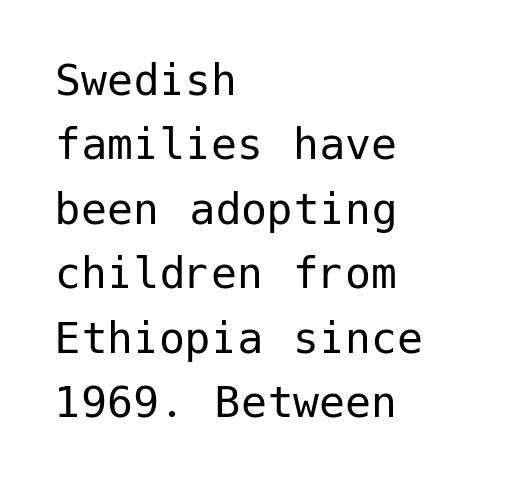
{"serif": "no", "italic": "no", "bold": "no", "weight": "regular", "width": "normal", "stroke_contrast": "low", "x_height": "medium", "underline": "no", "align": "left", "line_spacing_ratio": 1.24, "letter_spacing": "normal", "letter_spacing_em": 0.0, "glyph_px": 52}
